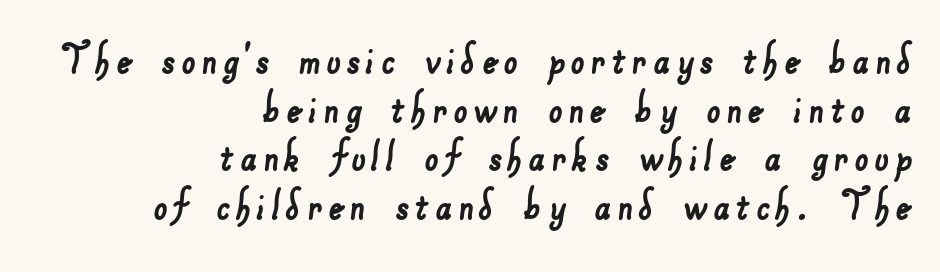
The image shows 49 px sans-serif type; set right-aligned, tight line spacing (0.99x), not underlined; low stroke contrast and a small x-height.
